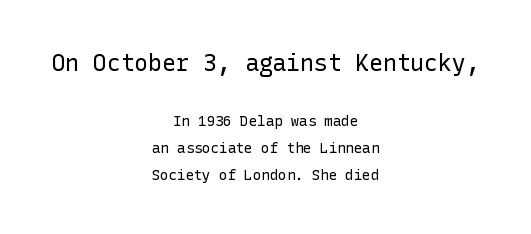
The image shows 23 px text type, upright; set centered, loose line spacing (1.94x), normal letter spacing, not underlined; the first (top) block is 1.64x larger.
